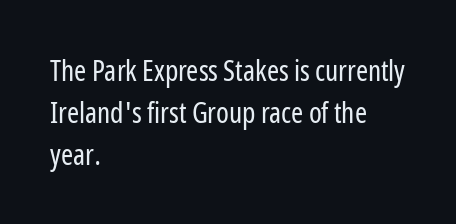
Vertically, the passage feels balanced, rows spaced as you'd expect. This sample uses plain, unmodified letter spacing. Character widths vary here, with narrow letters taking less room than wide ones. A bare baseline throughout the passage.
